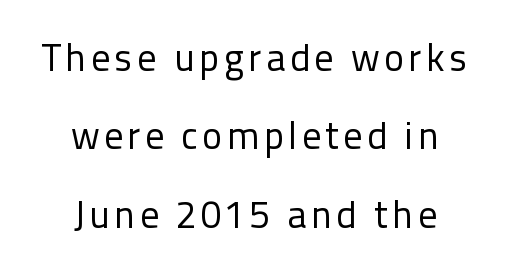
Q: Is the text bold? A: No.
Q: Is the text italic (slanted)? A: No, it is upright.
Q: Is the typeface a serif or a sans-serif typeface? A: Sans-serif.
Q: Is the text underlined? A: No.
Q: Is the spacing between lines tight, normal or loose? A: Loose.
Q: Width (condensed, normal, or wide)? A: Normal.
Q: Stroke contrast? A: Low.
Q: x-height? A: Medium.
Q: Monospaced? A: No.
